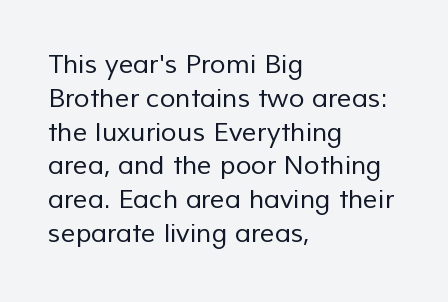
Heaviness? Minimal to ordinary, like unemphasized prose. The lines sit at an ordinary, default distance from one another. Nobody touched the tracking dial on this one. Line beginnings align vertically; line endings do not.
